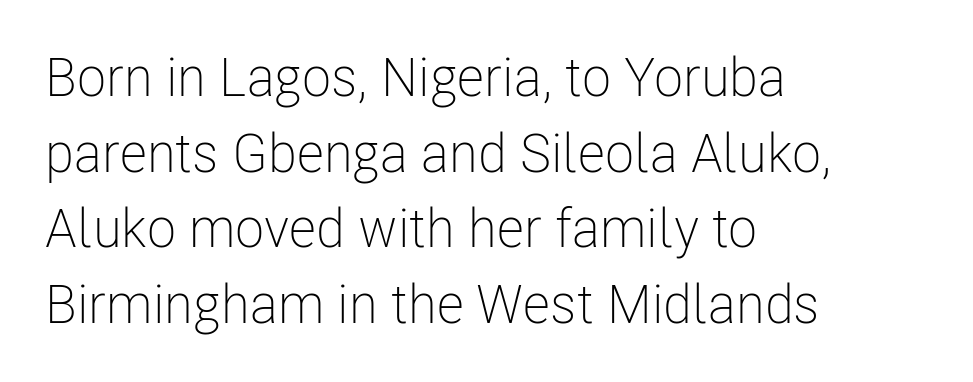
{"serif": "no", "italic": "no", "bold": "no", "weight": "light", "width": "condensed", "stroke_contrast": "low", "x_height": "medium", "monospaced": "no", "underline": "no", "align": "left", "line_spacing": "normal", "line_spacing_ratio": 1.4, "letter_spacing": "normal", "letter_spacing_em": 0.0, "glyph_px": 54}
